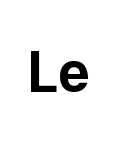
{"serif": "no", "italic": "no", "bold": "yes", "weight": "bold", "width": "normal", "stroke_contrast": "low", "x_height": "medium", "monospaced": "no", "underline": "no", "letter_spacing": "normal", "letter_spacing_em": 0.0, "glyph_px": 57}
